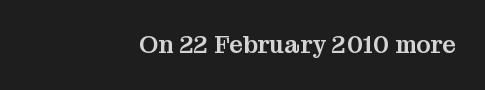
Q: Is the text italic (slanted)? A: No, it is upright.
Q: Is the text underlined? A: No.
Q: How is the paragraph aligned? A: Right-aligned.
Q: Is the spacing between letters normal or unusually wide? A: Normal.
